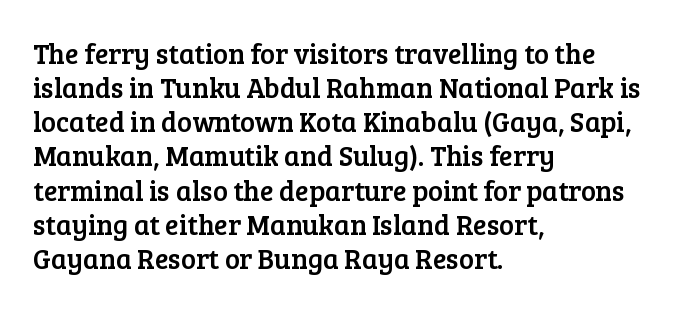
This is roman type, the default non-slanted kind. Is the block centered? No — it sits flush against the left margin. Old-style or modern, the face here clearly has serifs. Tracking here is standard; glyphs follow each other at the usual distance. The area under the type is left untouched.
